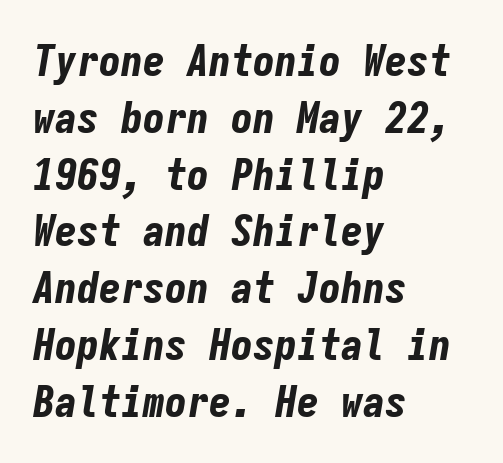
The strip under each line holds only bare page. Slant detected: the letters are inclined. The passage shown has conventional tracking throughout. These lines carry a lot of weight — the face is fully bold. This block has exactly the height ordinary leading produces. These lines stack with their left ends in a neat column.
